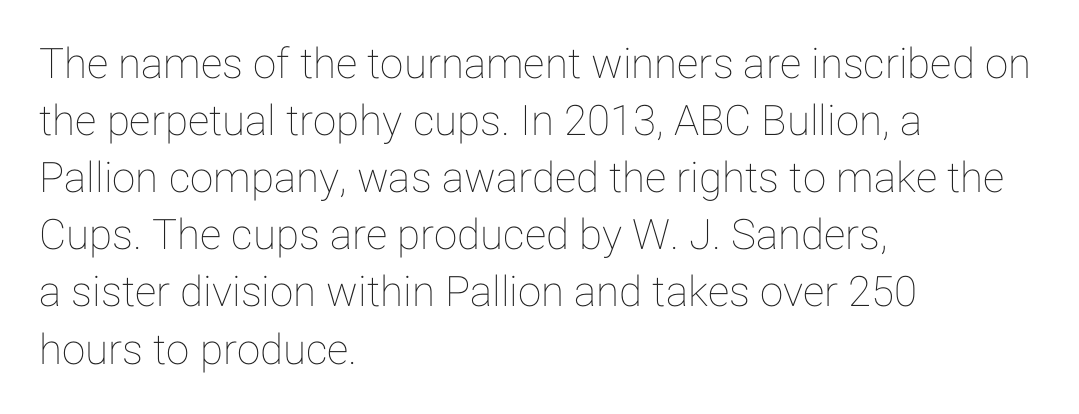
Q: Is the text italic (slanted)? A: No, it is upright.
Q: Is the text underlined? A: No.
Q: How is the paragraph aligned? A: Left-aligned.
Q: Is the spacing between letters normal or unusually wide? A: Normal.
Q: Is the spacing between lines tight, normal or loose? A: Normal.
Q: Width (condensed, normal, or wide)? A: Normal.
Q: Stroke contrast? A: Low.
Q: x-height? A: Medium.
Q: Monospaced? A: No.
